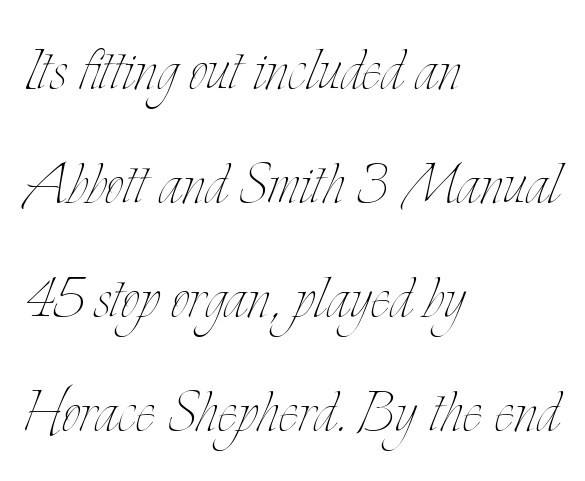
The image shows 75 px thin, condensed type; set left-aligned, normal line spacing (1.52x), normal letter spacing, not underlined; low stroke contrast and a small x-height.
